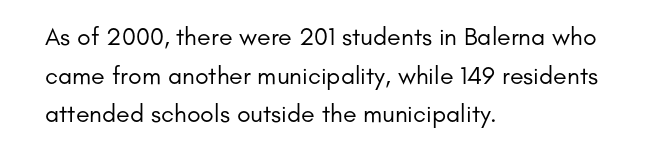
The image shows 25 px text type, upright; set left-aligned, normal line spacing (1.55x), normal letter spacing, not underlined.
